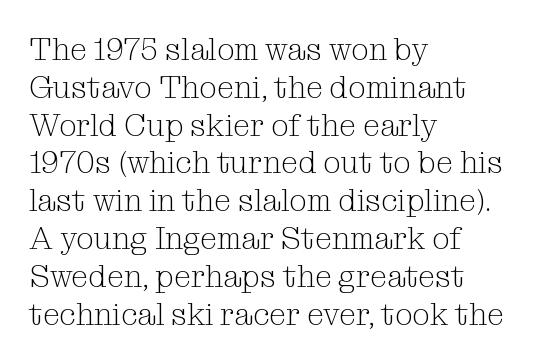
Q: Is the text bold? A: No.
Q: Is the text italic (slanted)? A: No, it is upright.
Q: Is the typeface a serif or a sans-serif typeface? A: Serif.
Q: Is the text underlined? A: No.
Q: How is the paragraph aligned? A: Left-aligned.
Q: Is the spacing between letters normal or unusually wide? A: Normal.
Q: Width (condensed, normal, or wide)? A: Normal.
Q: Stroke contrast? A: Medium.
Q: x-height? A: Medium.
Q: Monospaced? A: No.
